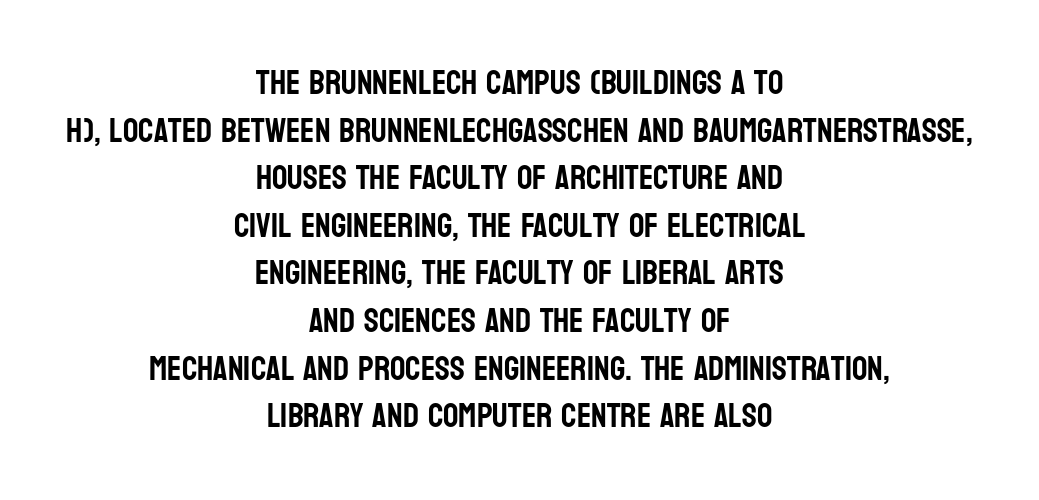
Proportional: the letters do not fall into vertical columns. Observe the absence of serifs on each vertical stroke in this sample. This block has exactly the height ordinary leading produces. No extra tracking has been applied to these lines.
